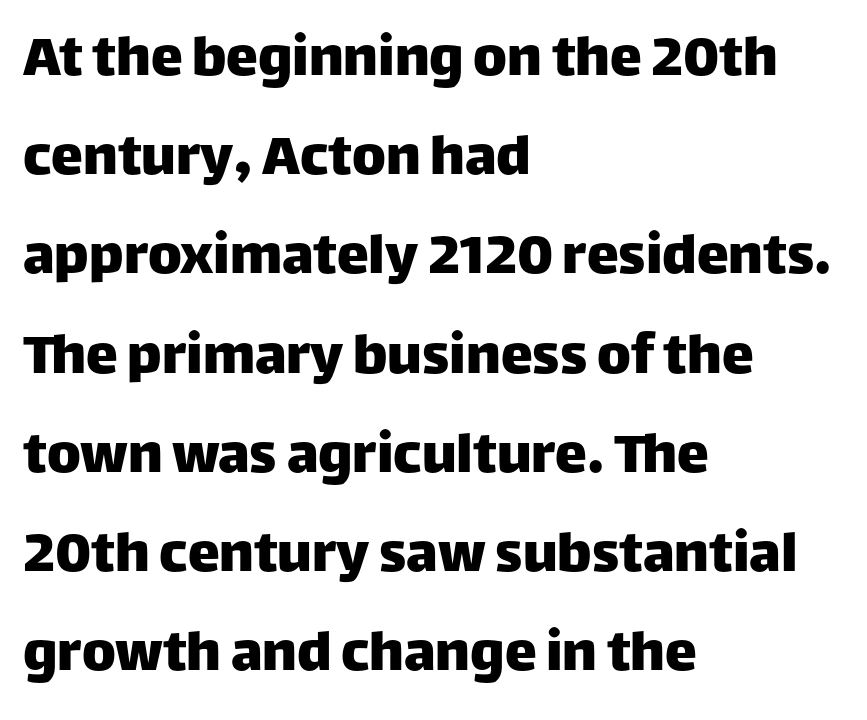
Q: Is the text italic (slanted)? A: No, it is upright.
Q: Is the typeface a serif or a sans-serif typeface? A: Sans-serif.
Q: Is the text underlined? A: No.
Q: How is the paragraph aligned? A: Left-aligned.
Q: Is the spacing between letters normal or unusually wide? A: Normal.
Q: Is the spacing between lines tight, normal or loose? A: Normal.
Q: Width (condensed, normal, or wide)? A: Normal.
Q: Stroke contrast? A: Low.
Q: x-height? A: Large.
Q: Monospaced? A: No.
